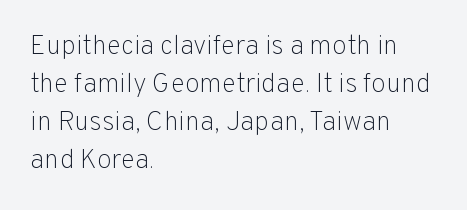
Q: Is the text bold? A: No.
Q: Is the text italic (slanted)? A: No, it is upright.
Q: Is the text underlined? A: No.
Q: How is the paragraph aligned? A: Left-aligned.
Q: Is the spacing between letters normal or unusually wide? A: Normal.
Q: Is the spacing between lines tight, normal or loose? A: Normal.
